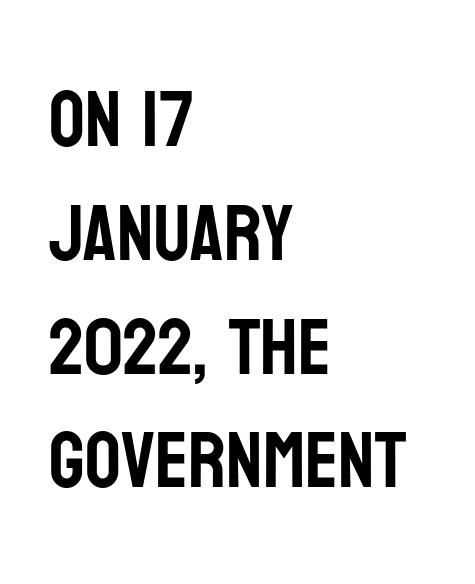
{"serif": "no", "italic": "no", "width": "condensed", "stroke_contrast": "low", "x_height": "large", "monospaced": "no", "underline": "no", "align": "left", "line_spacing": "normal", "line_spacing_ratio": 1.44, "letter_spacing": "normal", "letter_spacing_em": 0.0, "glyph_px": 79}
